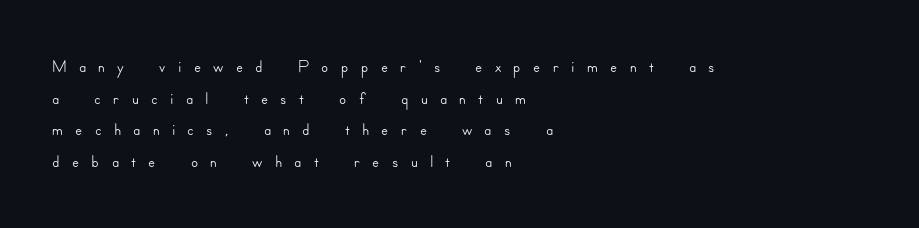
What stands out about the letter spacing? Its width — letters are far apart. When letters stand straight like this, we call the style roman or upright. Horizontally, the lines are justified to the leading edge only. The specimen omits any rule beneath the text block's lines.
